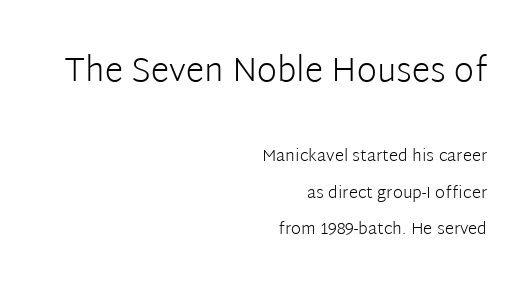
In terms of posture, this sample is upright. The rendering shows plain stroke endings on the letterforms — a sans-serif design. The block of text is sparse from top to bottom, with ample space between rows. Do the characters align in a grid? No, the font is proportional.
